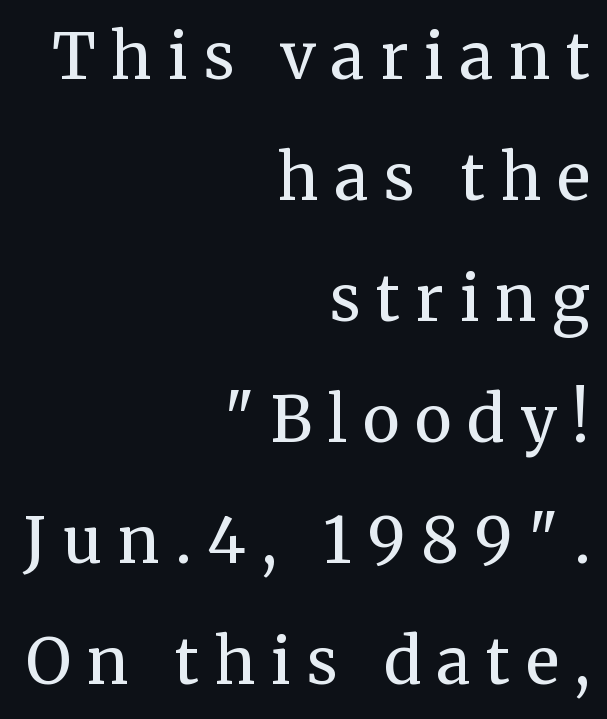
{"serif": "yes", "italic": "no", "bold": "no", "weight": "regular", "width": "normal", "stroke_contrast": "medium", "x_height": "medium", "monospaced": "no", "underline": "no", "align": "right", "line_spacing": "loose", "line_spacing_ratio": 1.92, "letter_spacing": "wide", "letter_spacing_em": 0.25, "glyph_px": 63}
